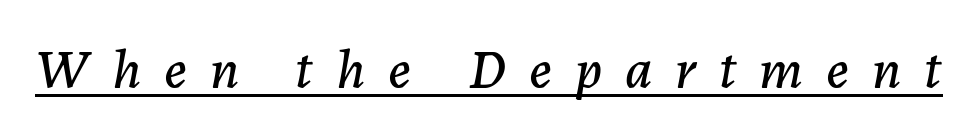
The image shows 56 px text type, italic (leaning right); set unusually wide letter spacing (+0.41 em), underlined; low stroke contrast and a medium x-height.
